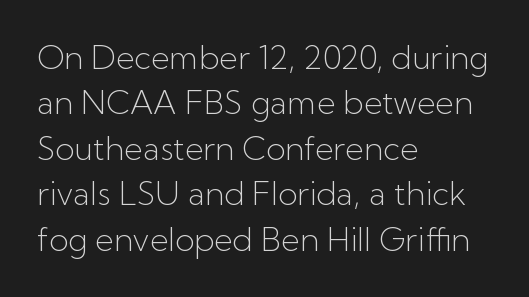
Decoration check: the copy has no underline. The rows are spaced the way most documents space them. Heft: none added — not bold. A roman cut, with each character standing at attention.
